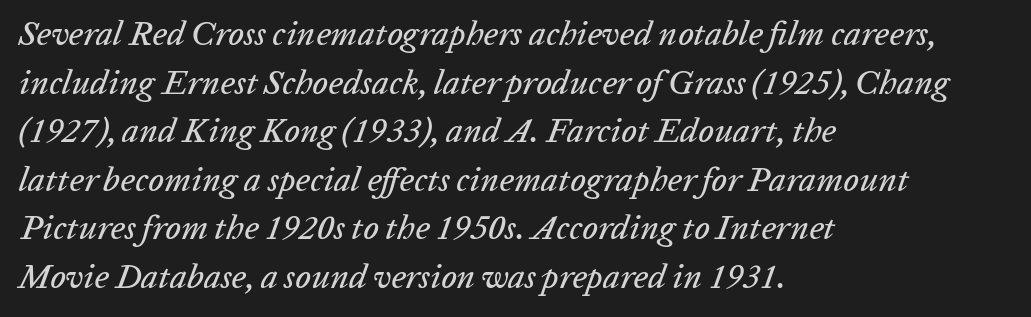
{"italic": "yes", "lean": "right", "slant_degrees": 20, "width": "normal", "stroke_contrast": "low", "x_height": "medium", "monospaced": "no", "underline": "no", "align": "left", "line_spacing": "normal", "line_spacing_ratio": 1.43, "letter_spacing": "normal", "letter_spacing_em": 0.0, "glyph_px": 34}
